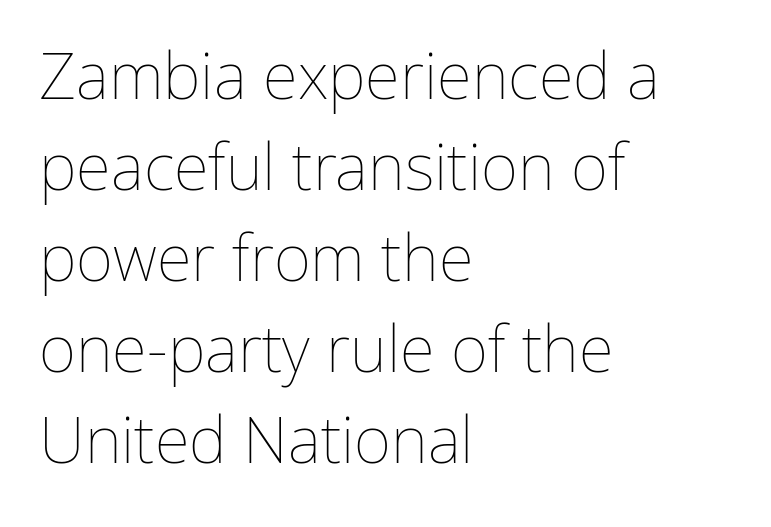
{"italic": "no", "bold": "no", "weight": "thin", "width": "normal", "stroke_contrast": "low", "x_height": "medium", "monospaced": "no", "underline": "no", "align": "left", "line_spacing": "normal", "line_spacing_ratio": 1.42, "letter_spacing": "normal", "letter_spacing_em": 0.0, "glyph_px": 64}
